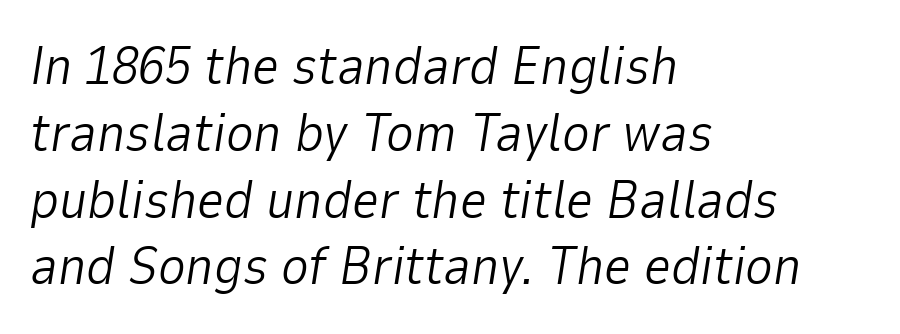
The image shows 53 px light type, italic (leaning right); set left-aligned, normal line spacing (1.26x), normal letter spacing, not underlined; low stroke contrast and a medium x-height.
